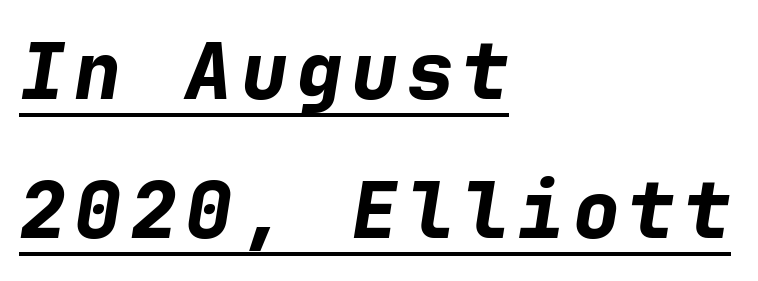
Q: Is the text bold? A: Yes.
Q: Is the text italic (slanted)? A: Yes, it leans right by about 9 degrees.
Q: Is the text underlined? A: Yes.
Q: How is the paragraph aligned? A: Left-aligned.
Q: Width (condensed, normal, or wide)? A: Normal.
Q: Stroke contrast? A: Low.
Q: x-height? A: Medium.
Q: Monospaced? A: Yes.
